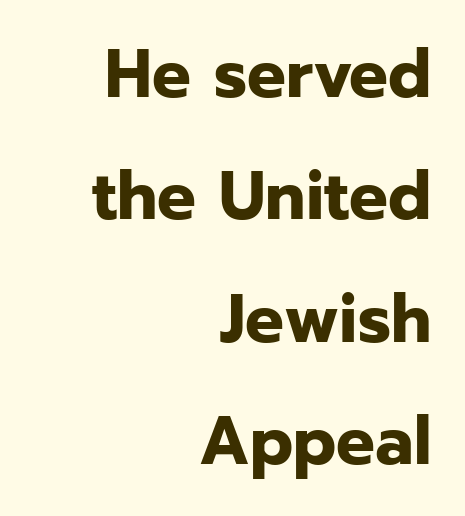
The image shows 68 px bold sans-serif type, upright; set right-aligned, line spacing 1.8x, normal letter spacing, not underlined; low stroke contrast and a medium x-height.
